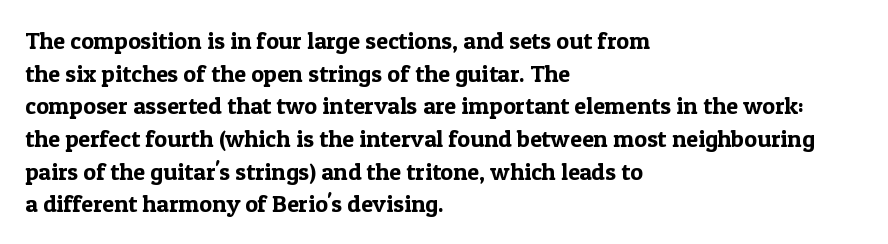
{"italic": "no", "underline": "no", "align": "left", "line_spacing": "normal", "line_spacing_ratio": 1.36, "letter_spacing": "normal", "letter_spacing_em": 0.0, "glyph_px": 24}
